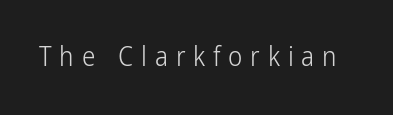
The image shows 27 px text type, upright; set unusually wide letter spacing (+0.29 em), not underlined.
